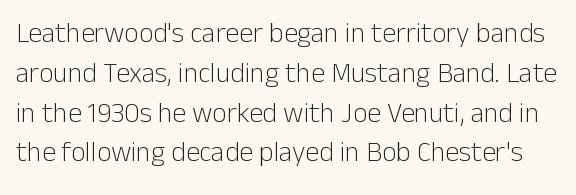
A sans-serif font was chosen for this passage. Tracking value appears to be zero — textbook default spacing. Honestly, there is no underline to notice here at all. Reading down the column, the eye jumps a familiar distance to each next line. Nope, not italic — everything's standing straight.
